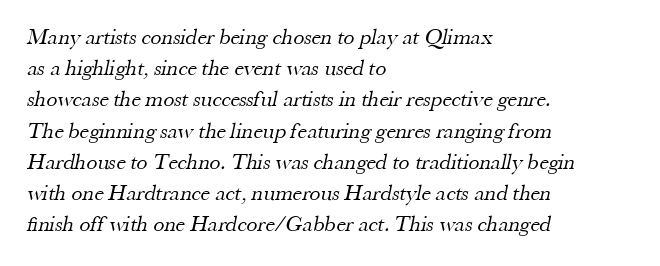
Words float on clear page, feet unadorned. Nobody touched the tracking dial on this one. Letters have the restrained weight of plain body copy at most. Every row of glyphs begins at an identical x-position on the left.
